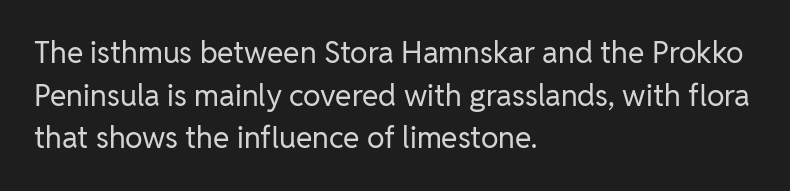
The specimen reads as upright at a glance. Inter-character spacing is left at the font's built-in metrics. The passage shown stacks its lines at a standard gap. The type family on display is of the sans-serif kind.
